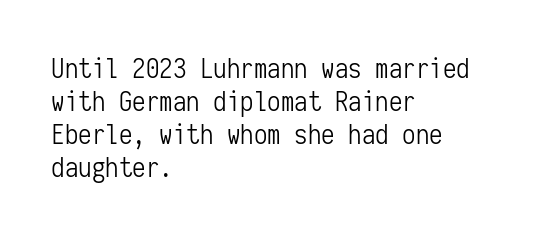
Q: Is the text bold? A: No.
Q: Is the text italic (slanted)? A: No, it is upright.
Q: Is the text underlined? A: No.
Q: How is the paragraph aligned? A: Left-aligned.
Q: Is the spacing between letters normal or unusually wide? A: Normal.
